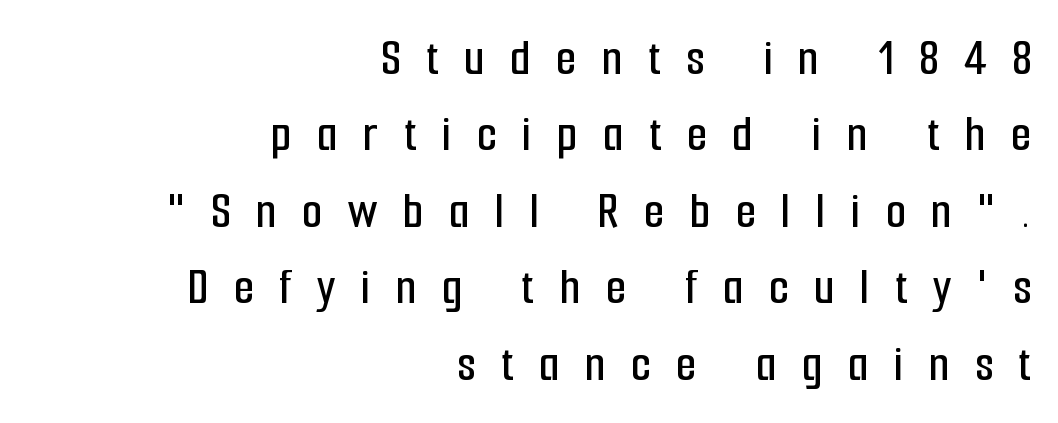
Q: Is the text italic (slanted)? A: No, it is upright.
Q: Is the typeface a serif or a sans-serif typeface? A: Sans-serif.
Q: Is the text underlined? A: No.
Q: How is the paragraph aligned? A: Right-aligned.
Q: Is the spacing between letters normal or unusually wide? A: Unusually wide.
Q: Is the spacing between lines tight, normal or loose? A: Normal.
Q: Width (condensed, normal, or wide)? A: Condensed.
Q: Stroke contrast? A: Low.
Q: x-height? A: Medium.
Q: Monospaced? A: No.
